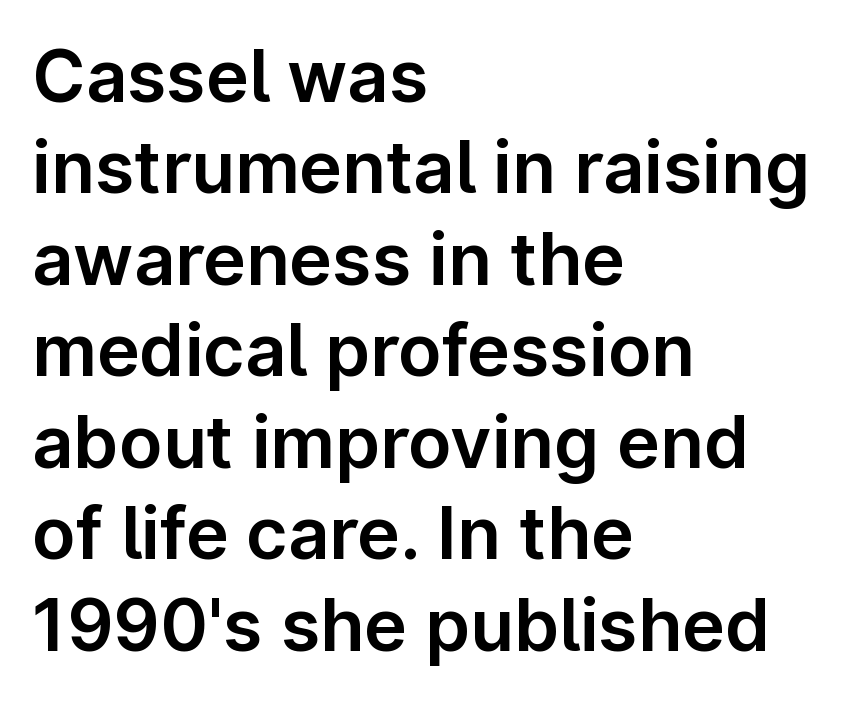
Q: Is the text italic (slanted)? A: No, it is upright.
Q: Is the typeface a serif or a sans-serif typeface? A: Sans-serif.
Q: Is the text underlined? A: No.
Q: How is the paragraph aligned? A: Left-aligned.
Q: Is the spacing between letters normal or unusually wide? A: Normal.
Q: Is the spacing between lines tight, normal or loose? A: Normal.
Q: Width (condensed, normal, or wide)? A: Normal.
Q: Stroke contrast? A: Low.
Q: x-height? A: Medium.
Q: Monospaced? A: No.
